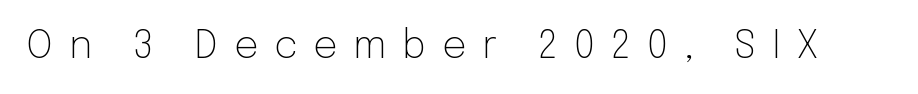
{"serif": "no", "italic": "no", "bold": "no", "weight": "light", "width": "normal", "stroke_contrast": "low", "x_height": "medium", "monospaced": "no", "underline": "no", "letter_spacing": "wide", "letter_spacing_em": 0.42, "glyph_px": 38}
